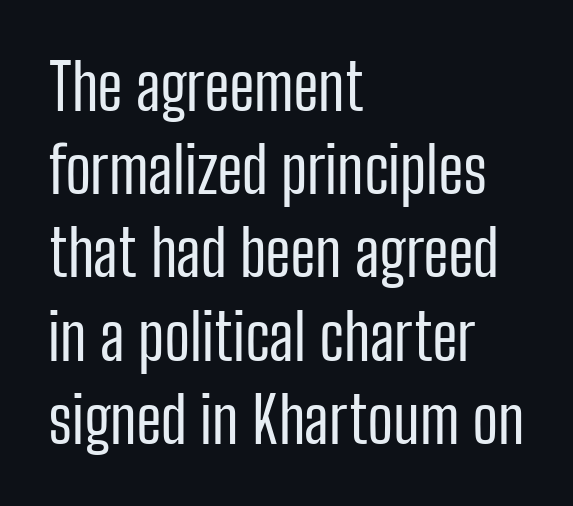
{"serif": "no", "italic": "no", "bold": "no", "weight": "regular", "width": "condensed", "stroke_contrast": "low", "x_height": "medium", "monospaced": "no", "underline": "no", "align": "left", "line_spacing": "normal", "line_spacing_ratio": 1.3, "letter_spacing": "normal", "letter_spacing_em": 0.0, "glyph_px": 64}
